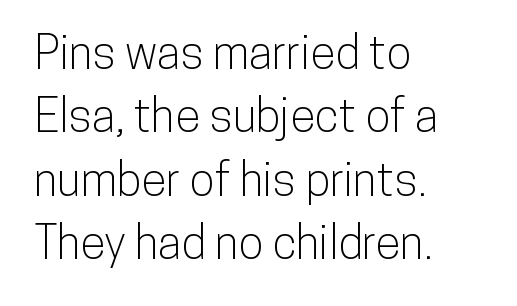
{"serif": "no", "italic": "no", "width": "condensed", "stroke_contrast": "low", "x_height": "medium", "monospaced": "no", "underline": "no", "align": "left", "line_spacing": "normal", "line_spacing_ratio": 1.38, "letter_spacing": "normal", "letter_spacing_em": 0.0, "glyph_px": 46}
